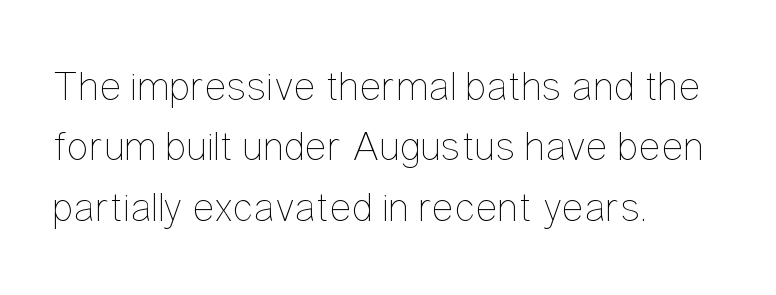
Q: Is the text bold? A: No.
Q: Is the text italic (slanted)? A: No, it is upright.
Q: Is the text underlined? A: No.
Q: How is the paragraph aligned? A: Left-aligned.
Q: Is the spacing between letters normal or unusually wide? A: Normal.
Q: Is the spacing between lines tight, normal or loose? A: Normal.
Q: Width (condensed, normal, or wide)? A: Condensed.
Q: Stroke contrast? A: Low.
Q: x-height? A: Medium.
Q: Monospaced? A: No.
